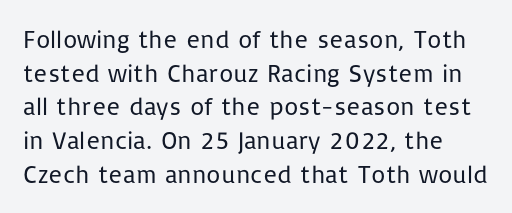
Honestly, there is no underline to notice here at all. These lines were composed using upright roman letters. Rows of type keep a routine distance in the vertical direction. No letter is thick-stroked: the sample isn't bold. You could call the tracking neutral — neither tight nor loose.
